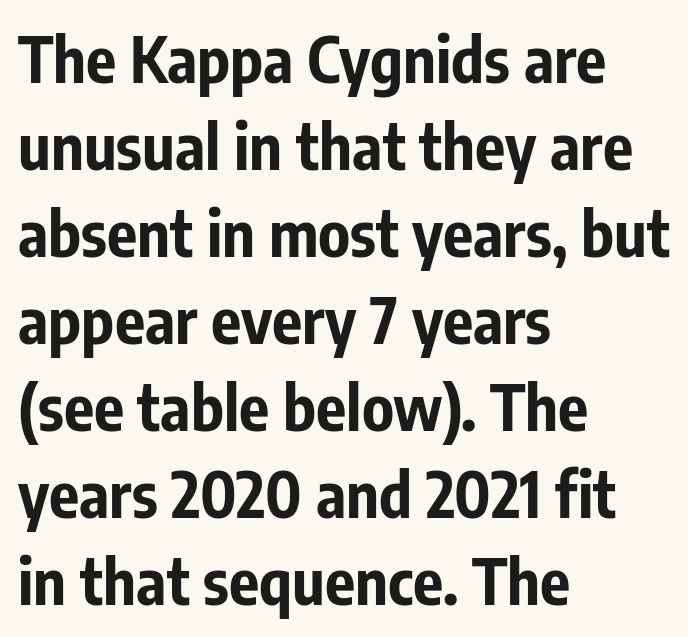
The image shows 63 px bold, condensed sans-serif type, upright; set left-aligned, normal line spacing (1.38x), normal letter spacing, not underlined; low stroke contrast and a medium x-height.
